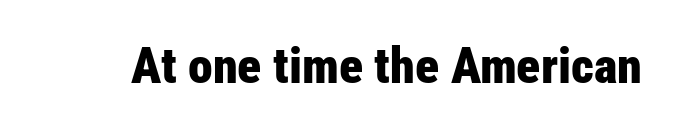
Q: Is the text bold? A: Yes.
Q: Is the text italic (slanted)? A: No, it is upright.
Q: Is the typeface a serif or a sans-serif typeface? A: Sans-serif.
Q: Is the text underlined? A: No.
Q: Is the spacing between letters normal or unusually wide? A: Normal.
Q: Width (condensed, normal, or wide)? A: Condensed.
Q: Stroke contrast? A: Low.
Q: x-height? A: Medium.
Q: Monospaced? A: No.
